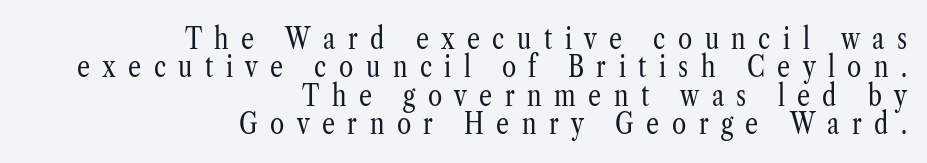
The image shows 29 px regular-weight, condensed serif type, upright; set right-aligned, tight line spacing (0.98x), unusually wide letter spacing (+0.43 em), not underlined; low stroke contrast and a medium x-height.
